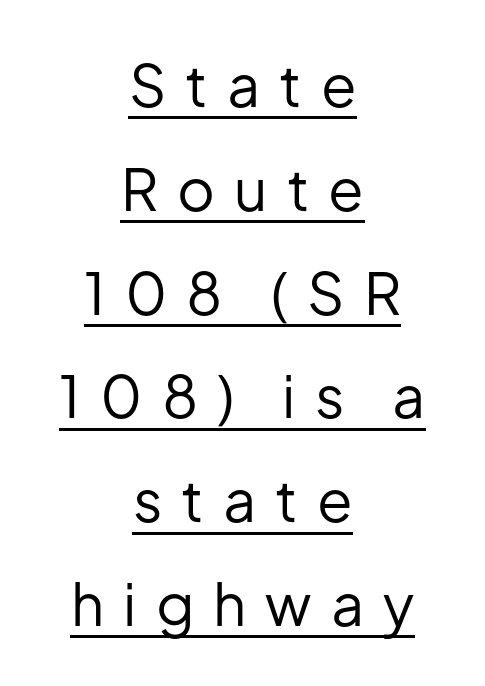
The letterforms stand isolated, each surrounded by extra space. The weight tops out at a normal text grade. You could not count columns in this text — the font is proportionally spaced. Does the type have serifs? No, each stem ends abruptly. The whitespace from short lines is split evenly between both sides.
